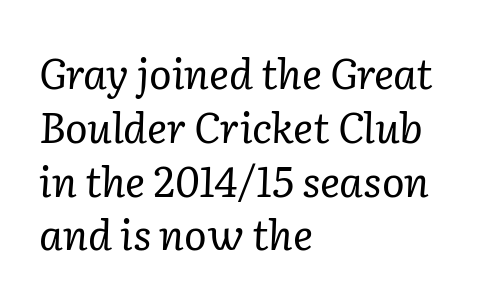
Descenders hang freely into open space. An italicized treatment has been applied to the whole sample. The face used here is rendered with its standard letterfit. I'd call this a serif setting — the letters wear small feet. Leftover space on each line is placed entirely after the last word. Weight class: somewhere from thin through regular.
